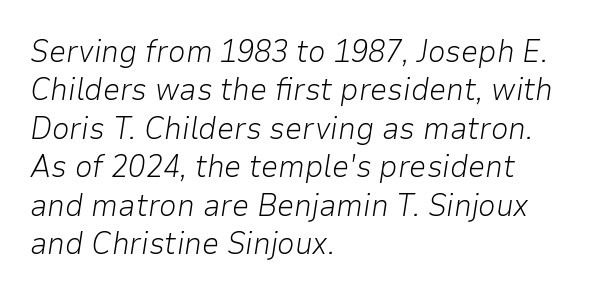
Varying glyph widths throughout — classic text-font behaviour. You could call the tracking neutral — neither tight nor loose. The letters are slanted; this is an italic face. A bare baseline throughout the passage.
